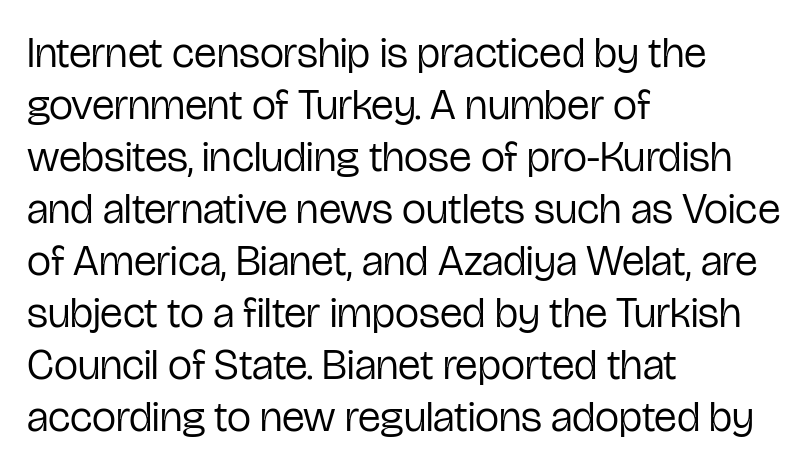
The rendering uses natural spacing where letterforms have individual widths. Font category for this specimen: sans-serif. Short and long lines alike share a common starting point at left. Posture: vertical. Letters rest on an invisible, unmarked baseline. No heavy texture on the line: the type isn't bold.
